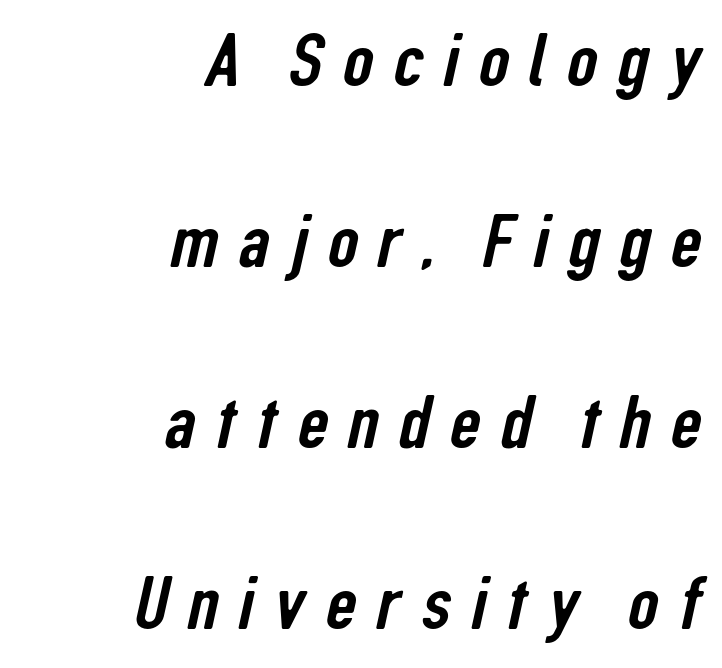
Whoever set this chose breathing room over compactness in the vertical rhythm. Letters rest on an invisible, unmarked baseline. Serifs: no, the terminals of the letterforms are clean. The paragraph shown leans on its right margin. Note the varied advance widths — an 'i' is clearly narrower than an 'm'.
